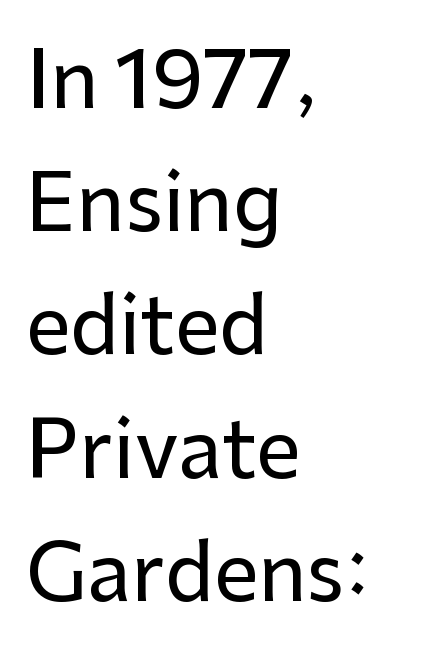
{"serif": "no", "italic": "no", "width": "normal", "stroke_contrast": "low", "x_height": "medium", "monospaced": "no", "underline": "no", "align": "left", "line_spacing": "normal", "line_spacing_ratio": 1.56, "letter_spacing": "normal", "letter_spacing_em": 0.0, "glyph_px": 79}
